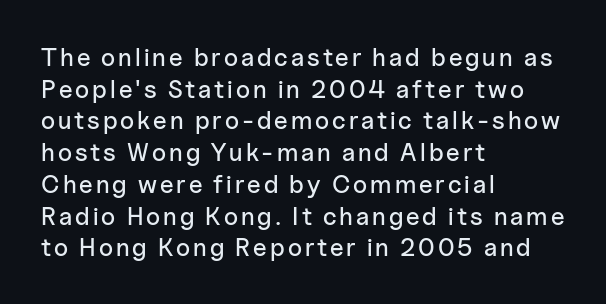
{"italic": "no", "underline": "no", "align": "left", "line_spacing": "normal", "line_spacing_ratio": 1.27, "glyph_px": 25}
